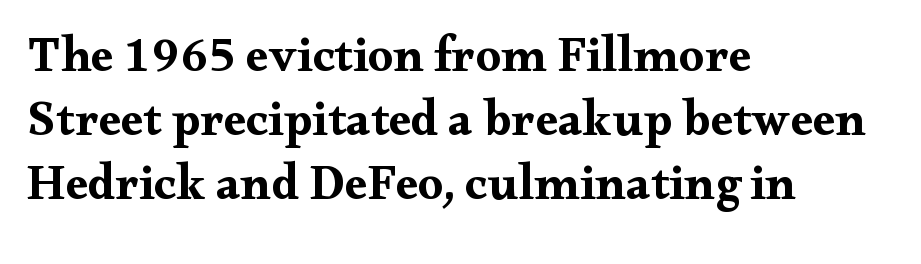
{"serif": "yes", "italic": "no", "bold": "yes", "weight": "bold", "width": "wide", "stroke_contrast": "medium", "x_height": "small", "monospaced": "no", "underline": "no", "align": "left", "line_spacing": "normal", "line_spacing_ratio": 1.28, "letter_spacing": "normal", "letter_spacing_em": 0.0, "glyph_px": 50}
